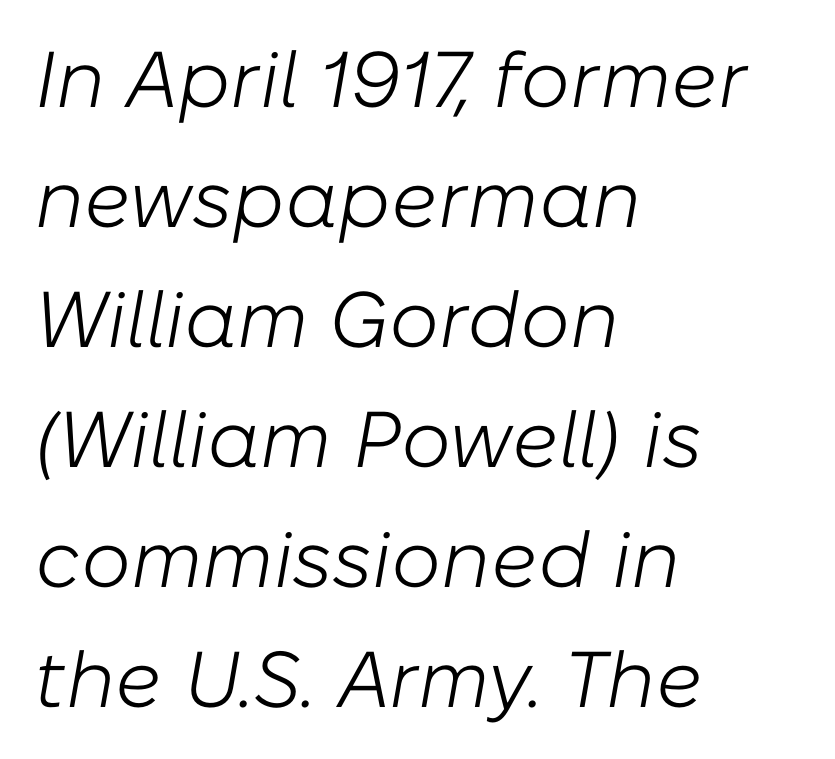
The image shows 79 px light type, italic (leaning right); set left-aligned, normal line spacing (1.52x), normal letter spacing, not underlined; low stroke contrast and a medium x-height.
